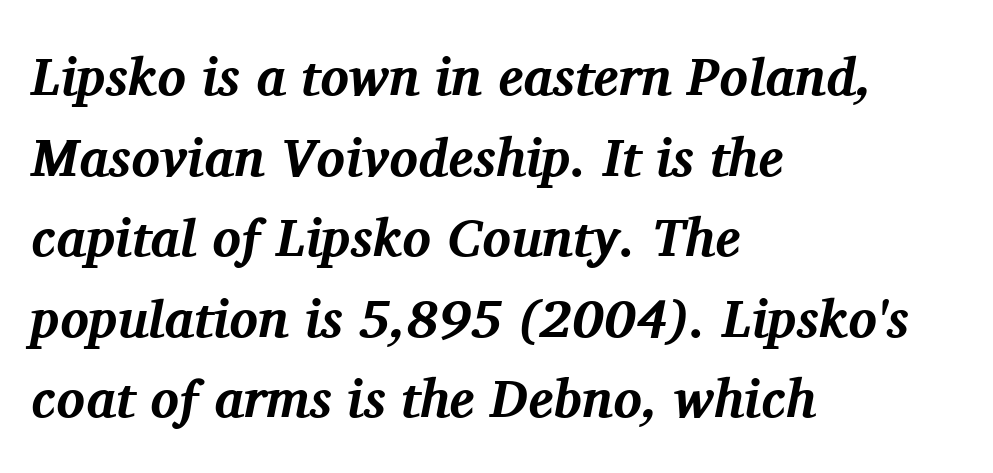
The image shows 53 px bold serif type, italic (leaning right); set left-aligned, normal line spacing (1.52x), normal letter spacing, not underlined; medium stroke contrast and a medium x-height.
